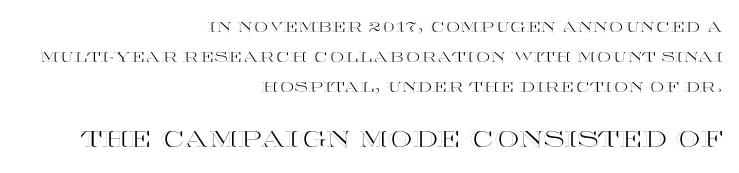
These lines keep a tight, regular rhythm from letter to letter. This rendering uses right alignment, leaving the left contour irregular. Check under the words: just untouched page. The passage shown stacks its lines with a broad gap.
